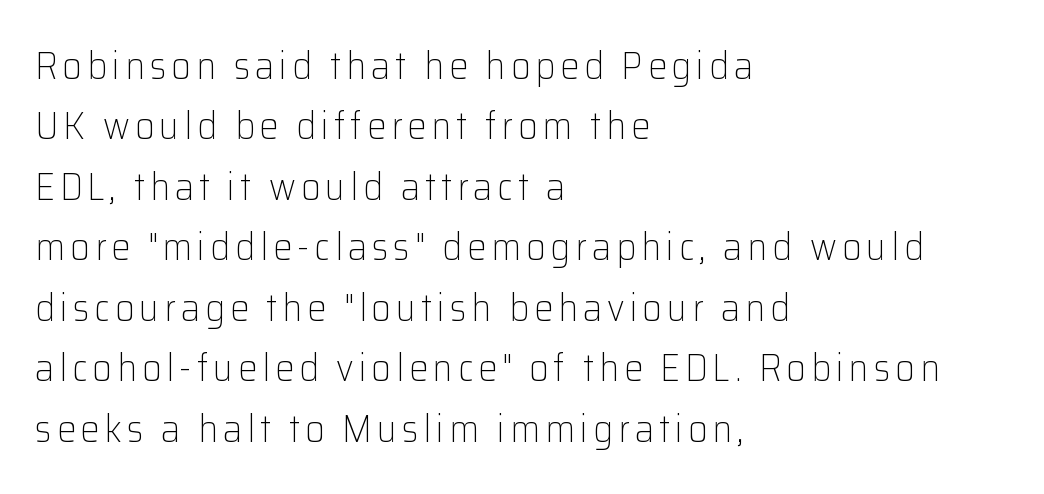
{"serif": "no", "italic": "no", "bold": "no", "weight": "light", "width": "normal", "stroke_contrast": "low", "x_height": "medium", "monospaced": "no", "underline": "no", "align": "left", "line_spacing": "normal", "line_spacing_ratio": 1.59, "glyph_px": 38}
